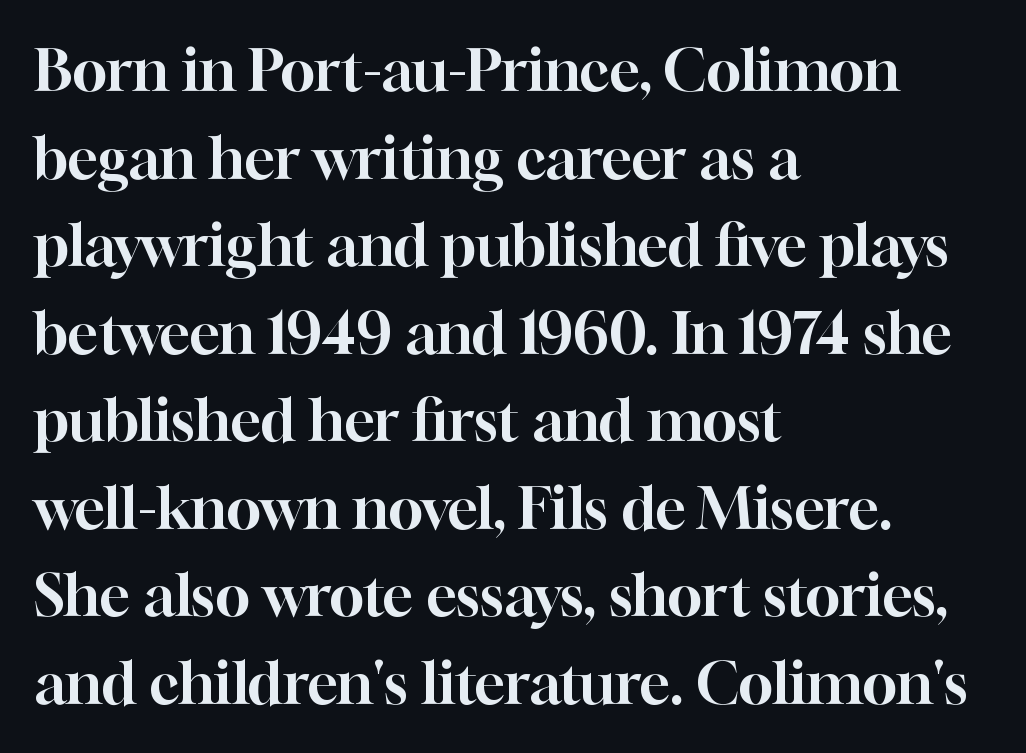
{"serif": "yes", "italic": "no", "width": "normal", "stroke_contrast": "high", "x_height": "medium", "monospaced": "no", "underline": "no", "align": "left", "line_spacing": "normal", "line_spacing_ratio": 1.51, "letter_spacing": "normal", "letter_spacing_em": 0.0, "glyph_px": 58}
